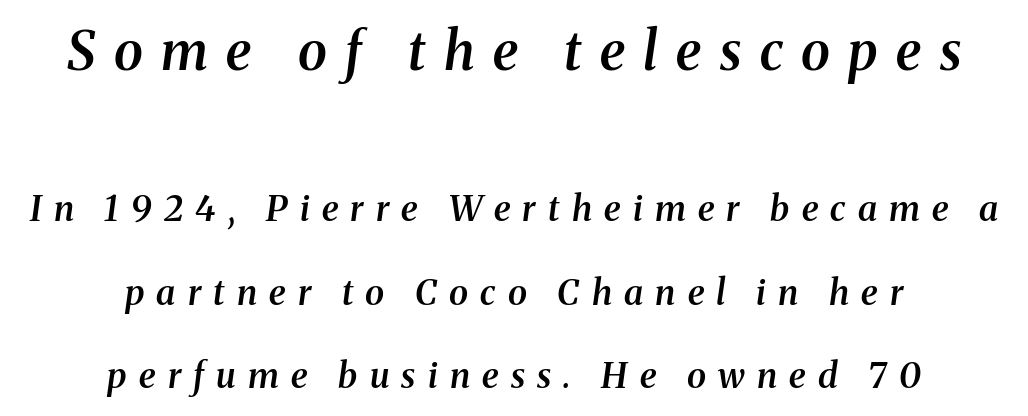
The horizontal fit of the characters is loose and conspicuously gappy. Set as a demibold, roughly 600 on the weight scale. A typesetter would call this proportional, since set widths differ per character. Line starts and ends both wander, symmetrically. Anything drawn beneath the words? Only blank space. Serif or sans? Serif — the stroke terminals have little feet.
